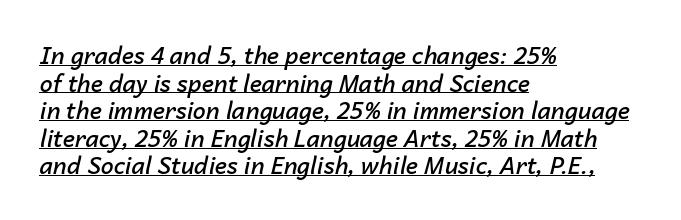
The text carries the slant typical of an italic or oblique font. The glyphs are accompanied by a horizontal stroke just below them. A bit beefed up — I'd call it semibold rather than bold. These lines keep a tight, regular rhythm from letter to letter.
